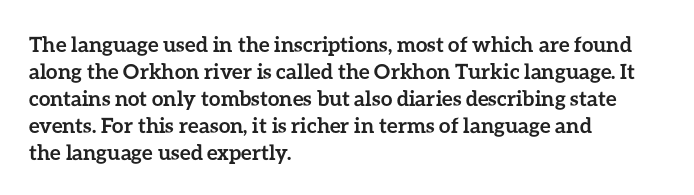
Q: Is the text bold? A: Yes.
Q: Is the text italic (slanted)? A: No, it is upright.
Q: Is the text underlined? A: No.
Q: How is the paragraph aligned? A: Left-aligned.
Q: Is the spacing between letters normal or unusually wide? A: Normal.
Q: Is the spacing between lines tight, normal or loose? A: Normal.
